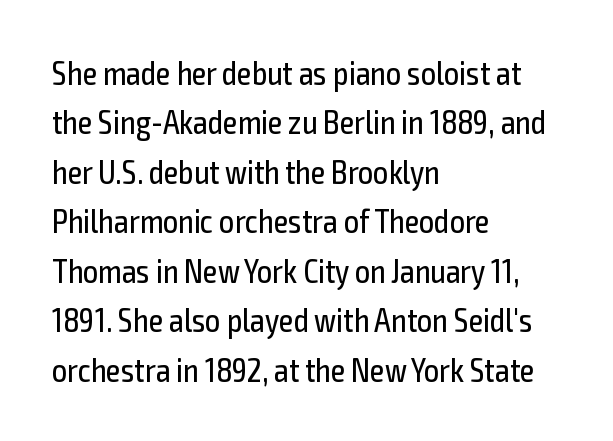
{"serif": "no", "italic": "no", "bold": "no", "weight": "regular", "width": "condensed", "x_height": "medium", "monospaced": "no", "underline": "no", "align": "left", "line_spacing": "normal", "line_spacing_ratio": 1.5, "letter_spacing": "normal", "letter_spacing_em": 0.0, "glyph_px": 33}
